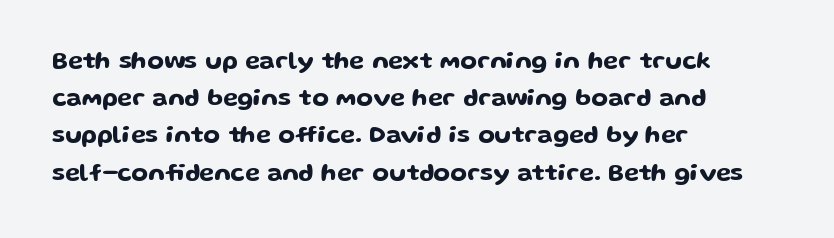
{"italic": "no", "underline": "no", "align": "left", "line_spacing": "normal", "line_spacing_ratio": 1.55, "letter_spacing": "normal", "letter_spacing_em": 0.0, "glyph_px": 24}
